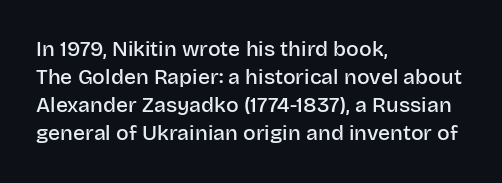
{"italic": "no", "bold": "semi", "underline": "no", "align": "left", "line_spacing": "normal", "line_spacing_ratio": 1.34, "letter_spacing": "normal", "letter_spacing_em": 0.0, "glyph_px": 21}
